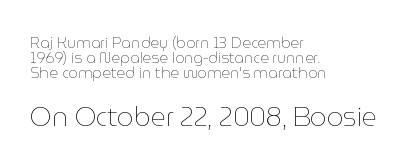
The ragged edge is on the right, which tells us the setting is flush left. The gaps between neighbouring characters are ordinary and unremarkable. The type sits square on the baseline with zero lean. Very little white space separates one row of letters from the next.
